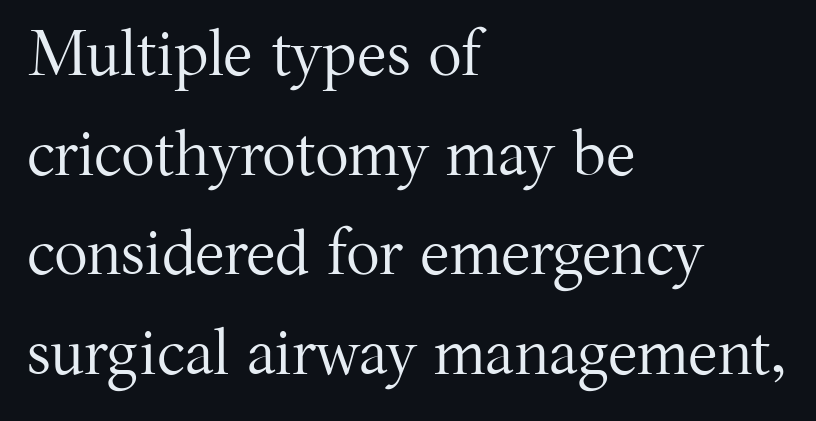
The image shows 63 px regular-weight serif type, upright; set left-aligned, normal line spacing (1.58x), normal letter spacing, not underlined; medium stroke contrast and a medium x-height.
